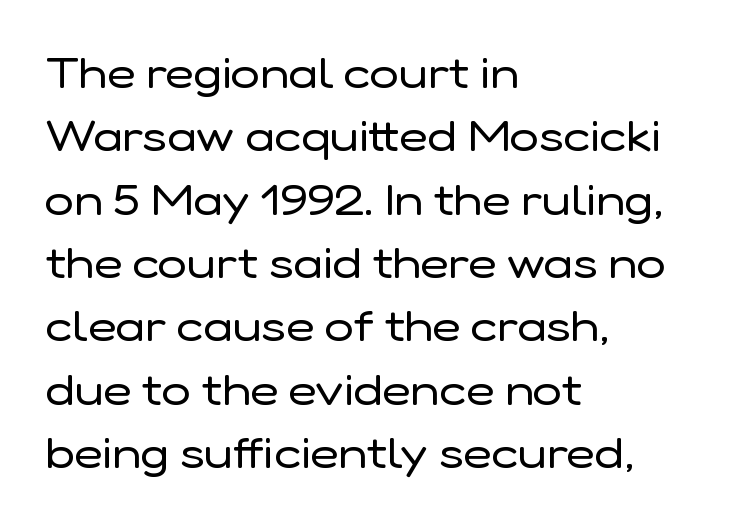
Q: Is the text bold? A: No.
Q: Is the text italic (slanted)? A: No, it is upright.
Q: Is the typeface a serif or a sans-serif typeface? A: Sans-serif.
Q: Is the text underlined? A: No.
Q: How is the paragraph aligned? A: Left-aligned.
Q: Is the spacing between letters normal or unusually wide? A: Normal.
Q: Is the spacing between lines tight, normal or loose? A: Normal.
Q: Width (condensed, normal, or wide)? A: Normal.
Q: Stroke contrast? A: Low.
Q: x-height? A: Medium.
Q: Monospaced? A: No.
